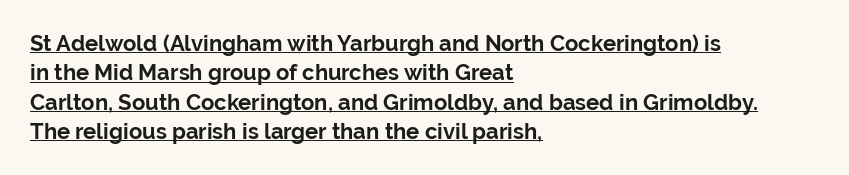
The image shows 22 px bold type, upright; set left-aligned, normal line spacing (1.33x), normal letter spacing, underlined.
